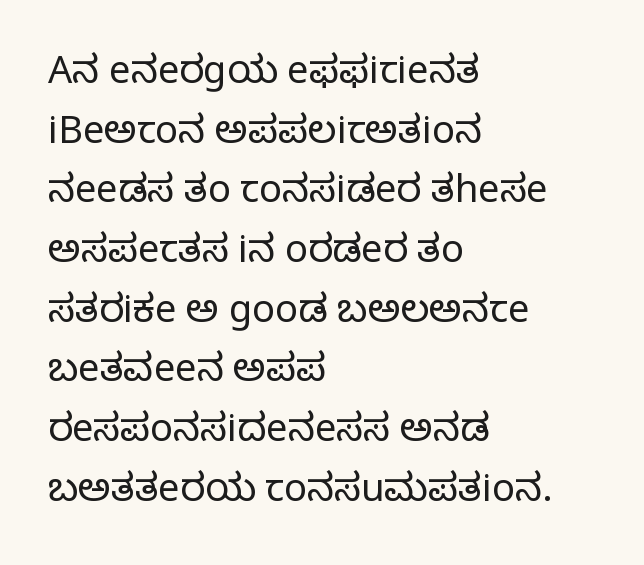
This sample uses a serif face. A student would call this left alignment; a typographer would say flush left, rag right. Style check: upright. The area under the type is left untouched. Summary of weight: not heavy and not bold.
